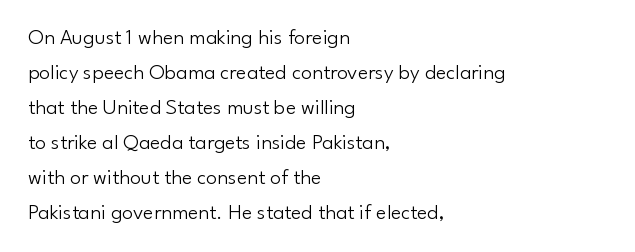
Q: Is the text bold? A: No.
Q: Is the text italic (slanted)? A: No, it is upright.
Q: Is the text underlined? A: No.
Q: How is the paragraph aligned? A: Left-aligned.
Q: Is the spacing between letters normal or unusually wide? A: Normal.
Q: Is the spacing between lines tight, normal or loose? A: Normal.
